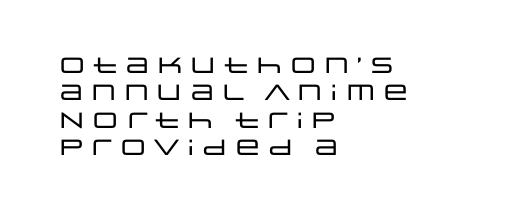
{"italic": "no", "underline": "no", "align": "left", "line_spacing": "normal", "line_spacing_ratio": 1.25, "letter_spacing": "normal", "letter_spacing_em": 0.0, "glyph_px": 22}
